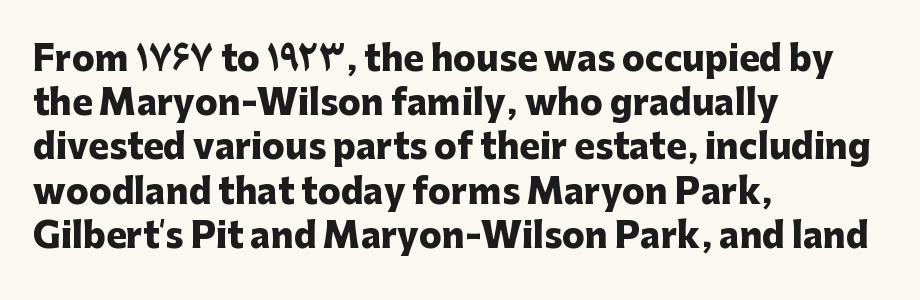
The image shows 34 px heavy sans-serif type, upright; set left-aligned, normal line spacing (1.3x), normal letter spacing, not underlined; low stroke contrast and a medium x-height.
